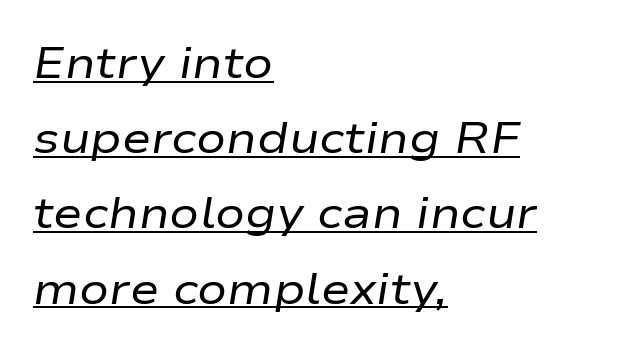
Honestly, the letter spacing is just normal — you wouldn't notice it. If you drew a ruler down the left edge, every line would touch it. These glyphs show unthickened strokes, regular width or finer. Quick note: italic. Each letter keeps its own natural width here, so spacing adapts to shape. Does a line run under the words? Yes, clearly.
